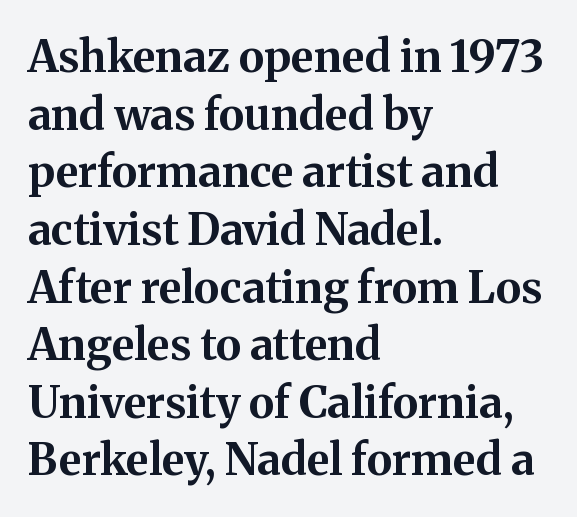
These lines stack with their left ends in a neat column. Underline: absent. These lines are rendered in a variable-pitch font. I'd describe the lettering as bold — thick and assertive.
